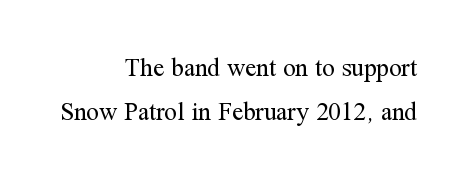
The foot of each line stays bare and open. These lines are set flush right with a ragged left edge. The letters stand upright; this is a roman face. Here the glyphs are tracked normally, forming tight word shapes. No letter is thick-stroked: the sample isn't bold.
